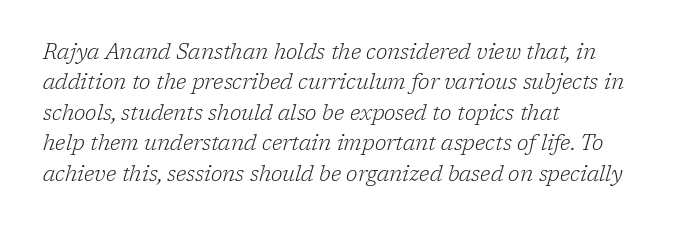
Words float on clear page, feet unadorned. Italic: yes, the glyphs are oblique. Glyph-to-glyph distance matches everyday printed text. The lines sit at an ordinary, default distance from one another.
